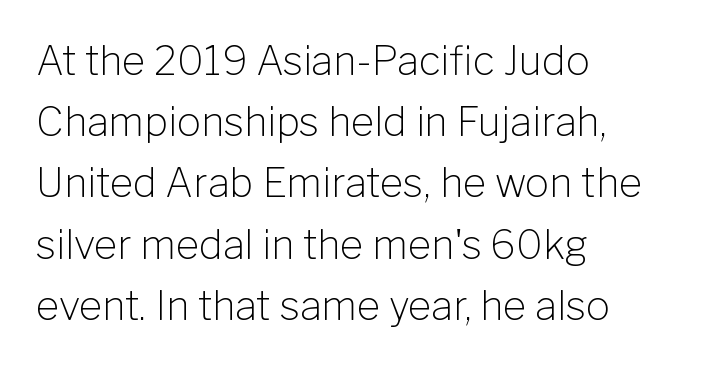
Q: Is the text bold? A: No.
Q: Is the text italic (slanted)? A: No, it is upright.
Q: Is the typeface a serif or a sans-serif typeface? A: Sans-serif.
Q: Is the text underlined? A: No.
Q: How is the paragraph aligned? A: Left-aligned.
Q: Is the spacing between letters normal or unusually wide? A: Normal.
Q: Is the spacing between lines tight, normal or loose? A: Normal.
Q: Width (condensed, normal, or wide)? A: Normal.
Q: Stroke contrast? A: Low.
Q: x-height? A: Medium.
Q: Monospaced? A: No.
